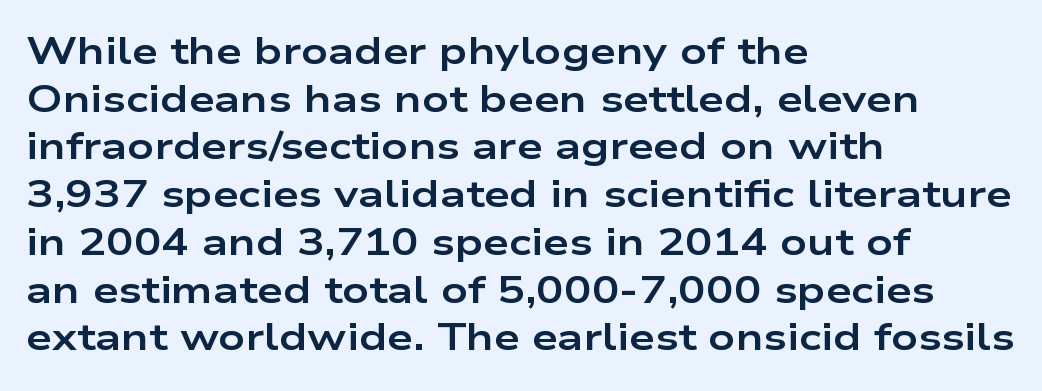
The image shows 37 px bold, wide sans-serif type, upright; set left-aligned, normal line spacing (1.29x), normal letter spacing, not underlined; low stroke contrast and a medium x-height.
